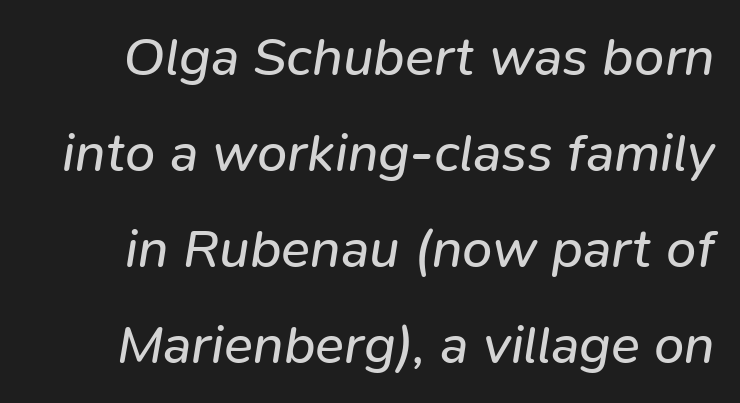
The image shows 54 px regular-weight type, italic (leaning right); set line spacing 1.78x, normal letter spacing, not underlined; low stroke contrast and a medium x-height.
